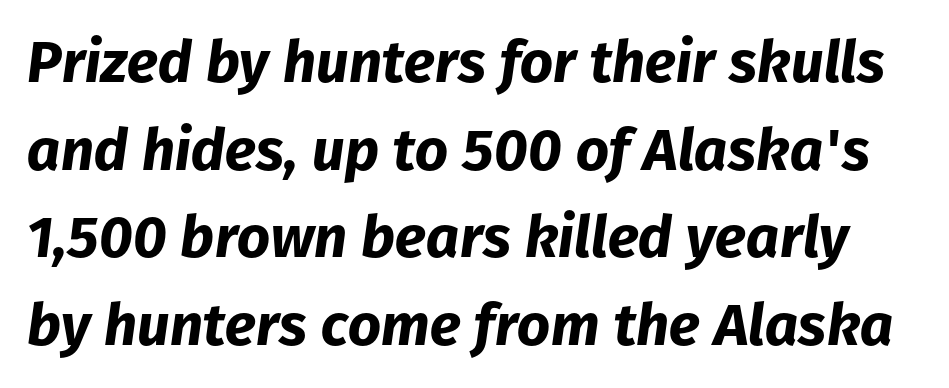
{"italic": "yes", "lean": "right", "slant_degrees": 8, "bold": "yes", "weight": "bold", "width": "normal", "stroke_contrast": "low", "x_height": "medium", "monospaced": "no", "underline": "no", "line_spacing": "normal", "line_spacing_ratio": 1.51, "letter_spacing": "normal", "letter_spacing_em": 0.0, "glyph_px": 58}
